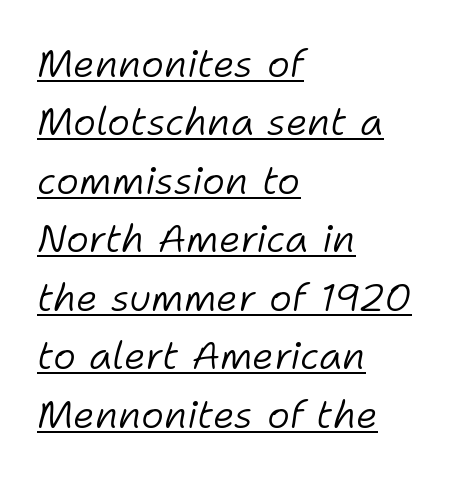
Q: Is the text bold? A: No.
Q: Is the text italic (slanted)? A: Yes, it leans right by about 11 degrees.
Q: Is the text underlined? A: Yes.
Q: How is the paragraph aligned? A: Left-aligned.
Q: Is the spacing between letters normal or unusually wide? A: Normal.
Q: Is the spacing between lines tight, normal or loose? A: Normal.
Q: Width (condensed, normal, or wide)? A: Normal.
Q: Stroke contrast? A: Low.
Q: x-height? A: Medium.
Q: Monospaced? A: No.
